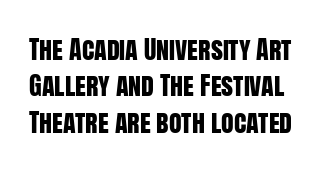
The block of text has a typical density, with ordinary space between rows. Letters rest on an invisible, unmarked baseline. If you drew a line through each stem, it would be perfectly vertical. Glyph-to-glyph distance matches everyday printed text.
